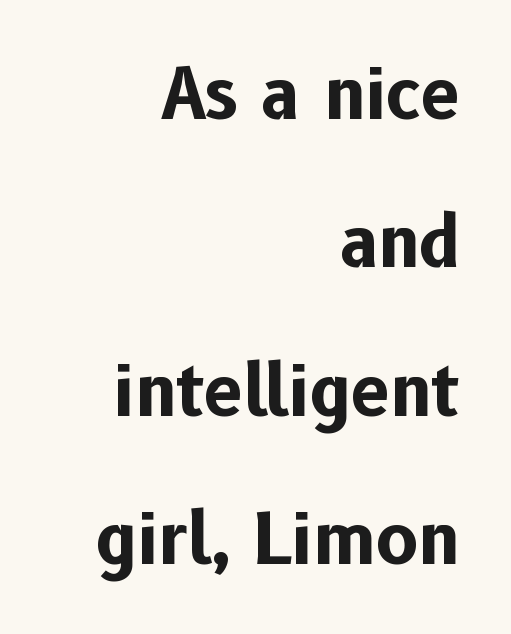
The image shows 70 px bold sans-serif type, upright; set right-aligned, loose line spacing (2.12x), normal letter spacing, not underlined; low stroke contrast and a medium x-height.
